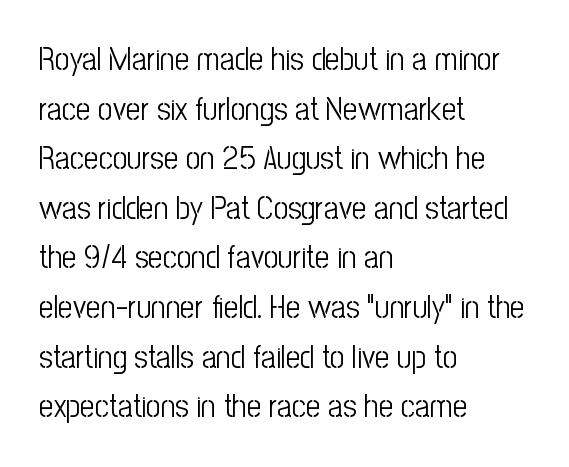
The image shows 32 px light, condensed sans-serif type, upright; set left-aligned, normal line spacing (1.55x), normal letter spacing, not underlined; low stroke contrast and a medium x-height.
